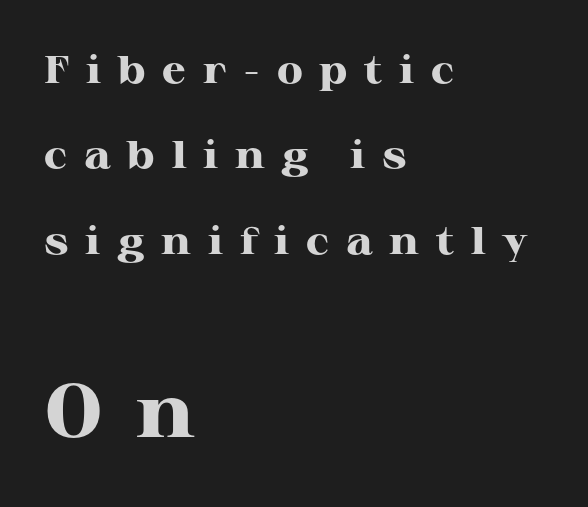
{"serif": "yes", "italic": "no", "bold": "yes", "weight": "heavy", "width": "wide", "stroke_contrast": "high", "x_height": "medium", "monospaced": "no", "underline": "no", "align": "left", "line_spacing": "loose", "line_spacing_ratio": 2.25, "letter_spacing": "wide", "letter_spacing_em": 0.44, "larger_block": "second", "size_ratio": 1.97, "glyph_px": 75}
